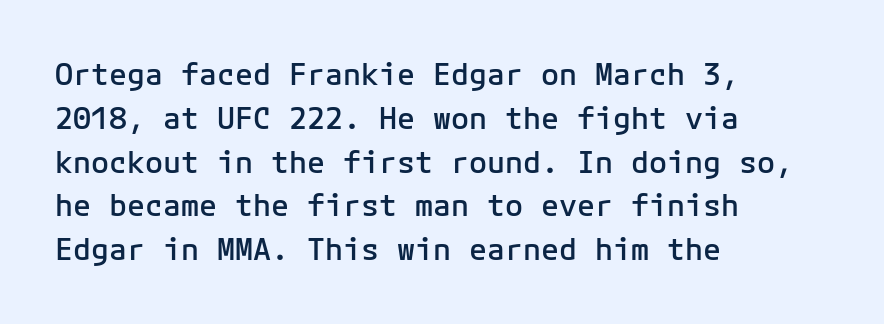
{"serif": "no", "italic": "no", "bold": "semi", "weight": "semibold", "width": "normal", "stroke_contrast": "low", "x_height": "medium", "monospaced": "yes", "underline": "no", "align": "left", "line_spacing": "normal", "line_spacing_ratio": 1.46, "letter_spacing": "normal", "letter_spacing_em": 0.0, "glyph_px": 30}
